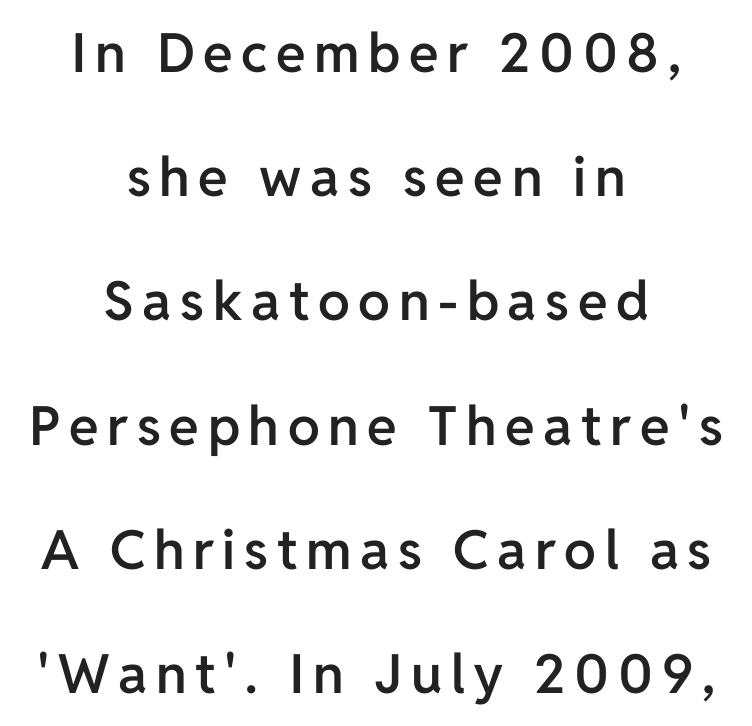
Q: Is the text bold? A: Semi-bold.
Q: Is the text italic (slanted)? A: No, it is upright.
Q: Is the typeface a serif or a sans-serif typeface? A: Sans-serif.
Q: Is the text underlined? A: No.
Q: How is the paragraph aligned? A: Centered.
Q: Is the spacing between lines tight, normal or loose? A: Loose.
Q: Width (condensed, normal, or wide)? A: Normal.
Q: Stroke contrast? A: Low.
Q: x-height? A: Medium.
Q: Monospaced? A: No.
